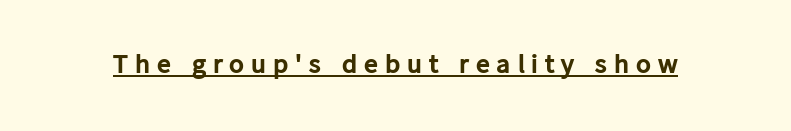
The image shows 28 px bold sans-serif type, upright; set unusually wide letter spacing (+0.24 em), underlined; low stroke contrast and a medium x-height.
